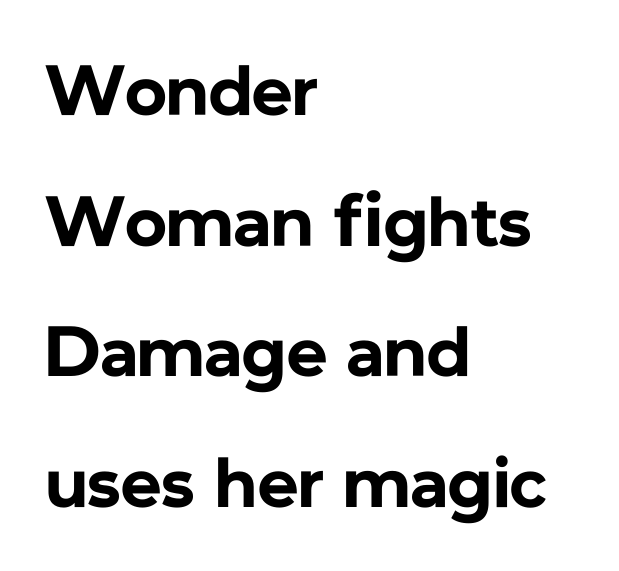
Q: Is the text bold? A: Yes.
Q: Is the text italic (slanted)? A: No, it is upright.
Q: Is the typeface a serif or a sans-serif typeface? A: Sans-serif.
Q: Is the text underlined? A: No.
Q: How is the paragraph aligned? A: Left-aligned.
Q: Is the spacing between letters normal or unusually wide? A: Normal.
Q: Width (condensed, normal, or wide)? A: Normal.
Q: Stroke contrast? A: Low.
Q: x-height? A: Medium.
Q: Monospaced? A: No.
